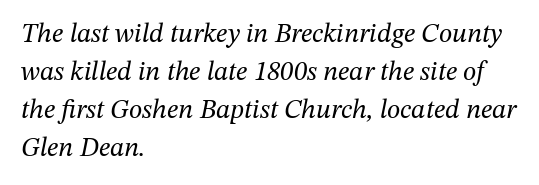
What stands out about the letter spacing? Nothing — it is the standard amount. The ragged edge is on the right, which tells us the setting is flush left. Summary of vertical rhythm: regular, with standard interline spacing. The strokes carry an ordinary text weight at most.
